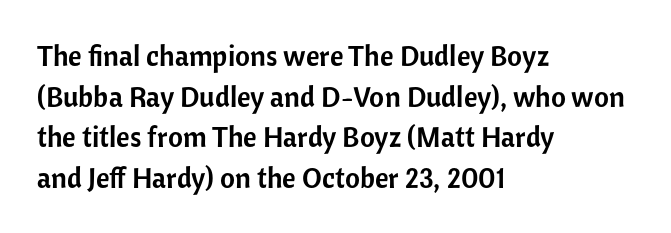
Q: Is the text italic (slanted)? A: No, it is upright.
Q: Is the typeface a serif or a sans-serif typeface? A: Sans-serif.
Q: Is the text underlined? A: No.
Q: How is the paragraph aligned? A: Left-aligned.
Q: Is the spacing between letters normal or unusually wide? A: Normal.
Q: Is the spacing between lines tight, normal or loose? A: Normal.
Q: Width (condensed, normal, or wide)? A: Normal.
Q: Stroke contrast? A: Low.
Q: x-height? A: Medium.
Q: Monospaced? A: No.
